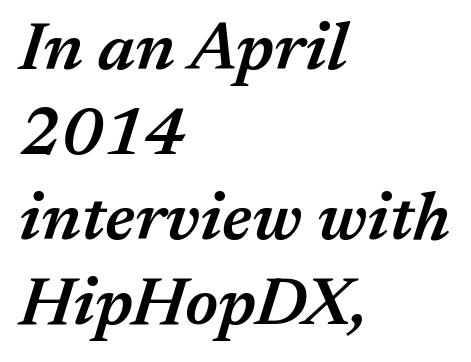
{"italic": "yes", "lean": "right", "slant_degrees": 17, "bold": "semi", "weight": "semibold", "width": "normal", "stroke_contrast": "medium", "x_height": "medium", "monospaced": "no", "underline": "no", "align": "left", "line_spacing": "normal", "line_spacing_ratio": 1.25, "letter_spacing": "normal", "letter_spacing_em": 0.0, "glyph_px": 68}
